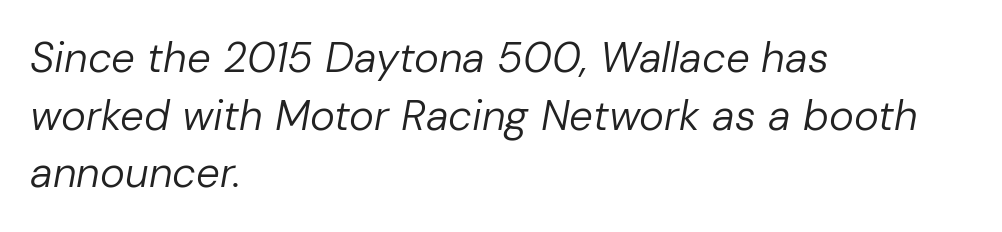
{"italic": "yes", "lean": "right", "slant_degrees": 10, "bold": "no", "weight": "regular", "width": "normal", "stroke_contrast": "low", "x_height": "medium", "monospaced": "no", "underline": "no", "align": "left", "line_spacing": "normal", "line_spacing_ratio": 1.37, "letter_spacing": "normal", "letter_spacing_em": 0.0, "glyph_px": 42}
